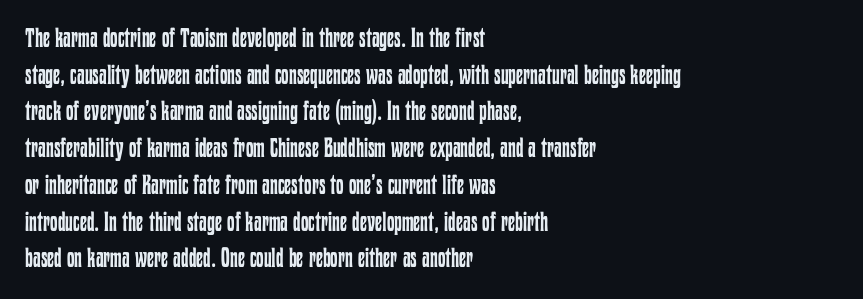
{"italic": "no", "bold": "no", "underline": "no", "align": "left", "line_spacing": "normal", "line_spacing_ratio": 1.36, "letter_spacing": "normal", "letter_spacing_em": 0.0, "glyph_px": 27}
